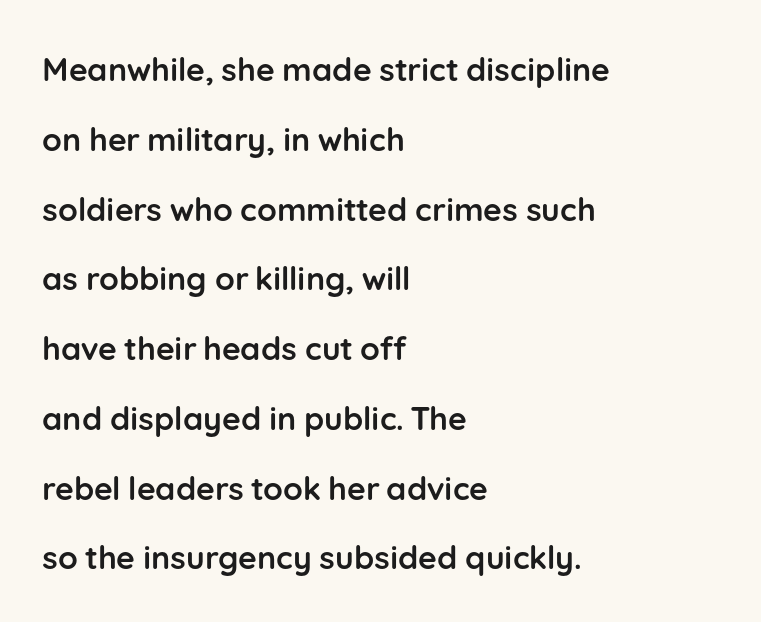
Q: Is the text bold? A: Yes.
Q: Is the text italic (slanted)? A: No, it is upright.
Q: Is the typeface a serif or a sans-serif typeface? A: Sans-serif.
Q: Is the text underlined? A: No.
Q: How is the paragraph aligned? A: Left-aligned.
Q: Is the spacing between letters normal or unusually wide? A: Normal.
Q: Is the spacing between lines tight, normal or loose? A: Loose.
Q: Width (condensed, normal, or wide)? A: Normal.
Q: Stroke contrast? A: Low.
Q: x-height? A: Medium.
Q: Monospaced? A: No.
